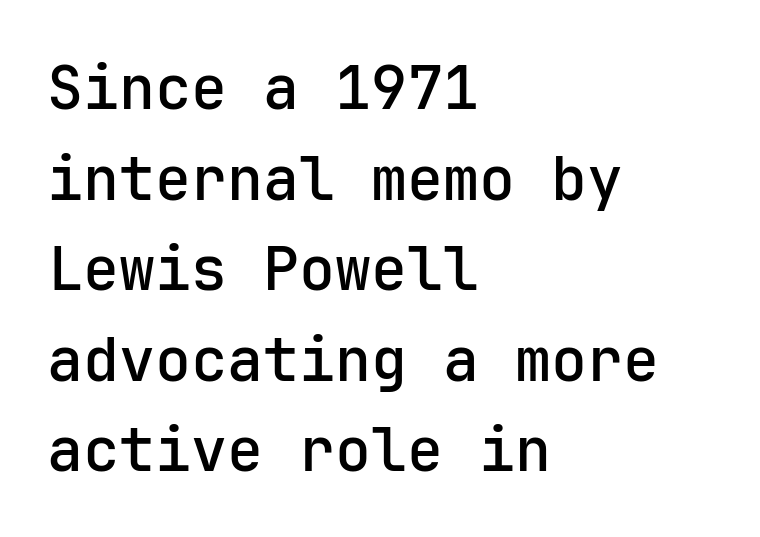
Q: Is the text italic (slanted)? A: No, it is upright.
Q: Is the typeface a serif or a sans-serif typeface? A: Sans-serif.
Q: Is the text underlined? A: No.
Q: How is the paragraph aligned? A: Left-aligned.
Q: Is the spacing between letters normal or unusually wide? A: Normal.
Q: Is the spacing between lines tight, normal or loose? A: Normal.
Q: Width (condensed, normal, or wide)? A: Normal.
Q: Stroke contrast? A: Low.
Q: x-height? A: Medium.
Q: Monospaced? A: Yes.
